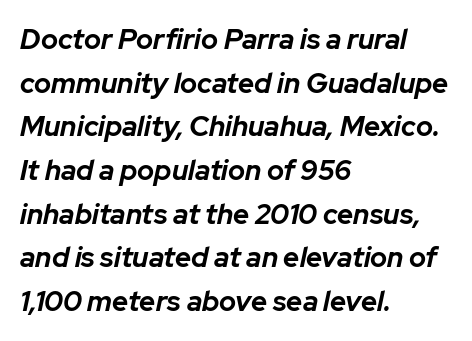
Q: Is the text bold? A: Yes.
Q: Is the text italic (slanted)? A: Yes, it leans right by about 12 degrees.
Q: Is the text underlined? A: No.
Q: How is the paragraph aligned? A: Left-aligned.
Q: Is the spacing between letters normal or unusually wide? A: Normal.
Q: Is the spacing between lines tight, normal or loose? A: Normal.
Q: Width (condensed, normal, or wide)? A: Normal.
Q: Stroke contrast? A: Low.
Q: x-height? A: Medium.
Q: Monospaced? A: No.
